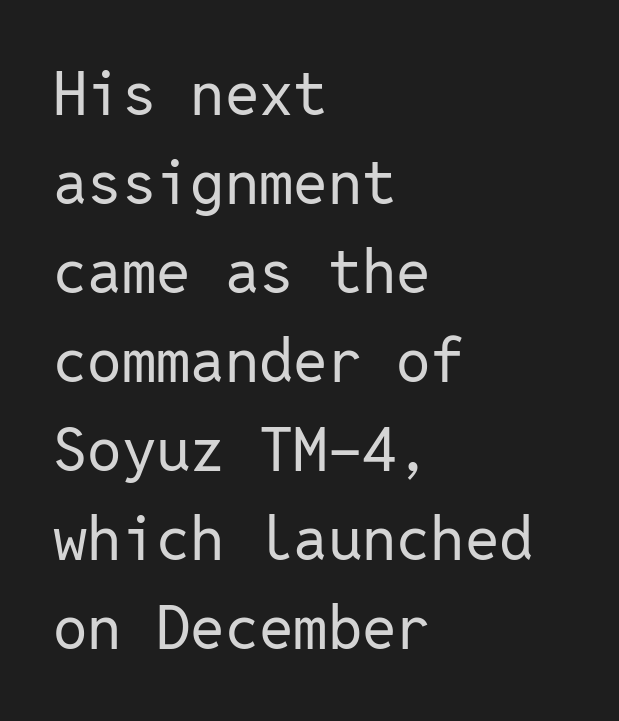
{"serif": "no", "italic": "no", "bold": "no", "weight": "regular", "width": "normal", "stroke_contrast": "low", "x_height": "medium", "monospaced": "yes", "underline": "no", "align": "left", "line_spacing": "normal", "line_spacing_ratio": 1.46, "letter_spacing": "normal", "letter_spacing_em": 0.0, "glyph_px": 61}
